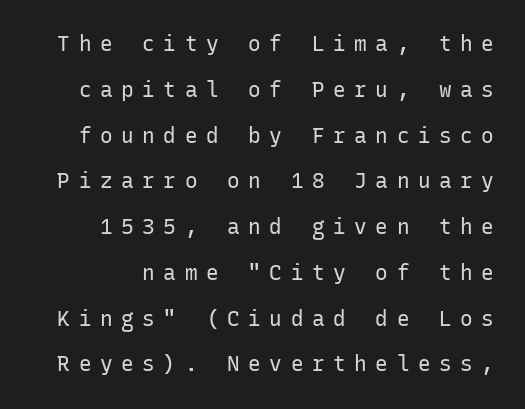
{"italic": "no", "bold": "no", "underline": "no", "line_spacing": "loose", "line_spacing_ratio": 2.18, "letter_spacing": "wide", "letter_spacing_em": 0.41, "glyph_px": 21}
